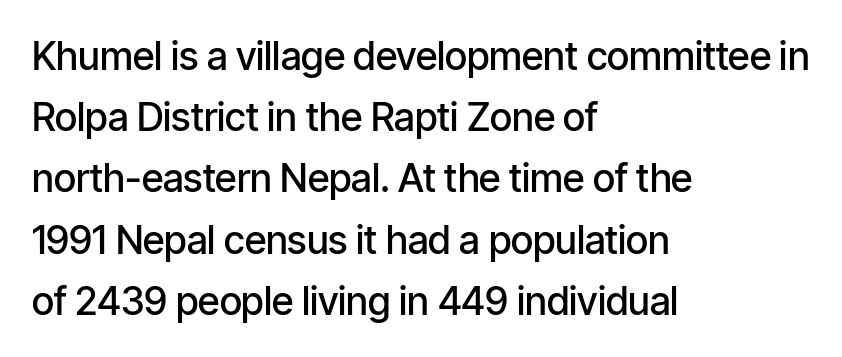
{"serif": "no", "italic": "no", "bold": "semi", "weight": "semibold", "width": "condensed", "stroke_contrast": "low", "x_height": "medium", "monospaced": "no", "underline": "no", "align": "left", "line_spacing": "normal", "line_spacing_ratio": 1.57, "letter_spacing": "normal", "letter_spacing_em": 0.0, "glyph_px": 39}
